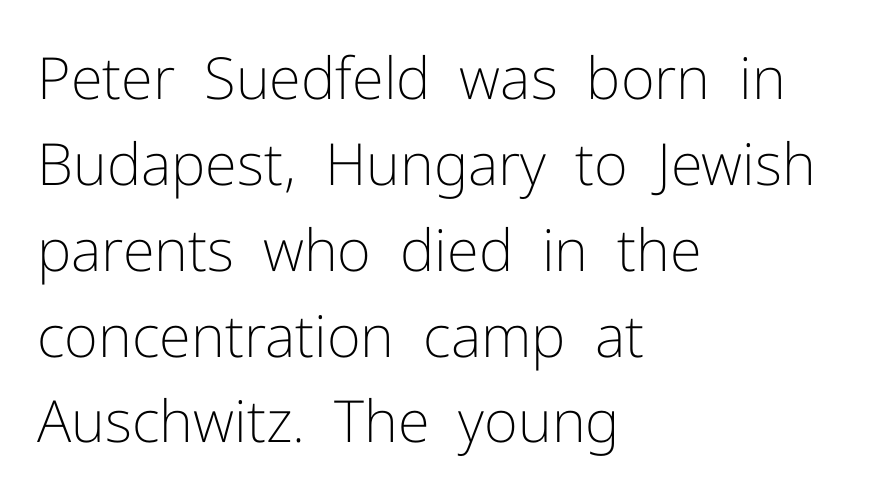
{"serif": "no", "italic": "no", "bold": "no", "weight": "light", "width": "normal", "stroke_contrast": "low", "x_height": "medium", "monospaced": "no", "underline": "no", "align": "left", "line_spacing": "normal", "line_spacing_ratio": 1.48, "letter_spacing": "normal", "letter_spacing_em": 0.0, "glyph_px": 58}
